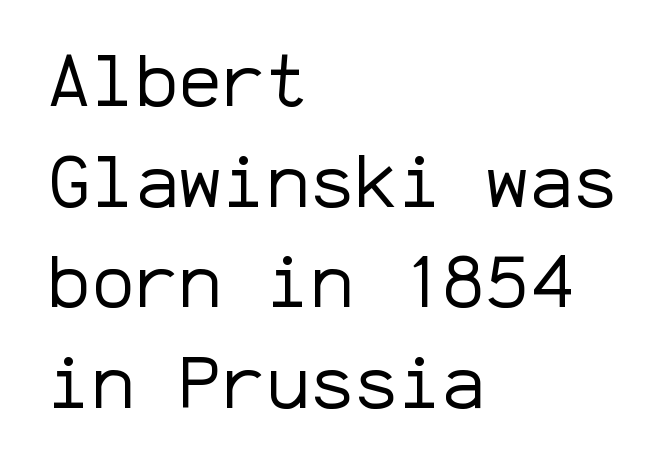
{"serif": "no", "italic": "no", "bold": "no", "weight": "regular", "width": "normal", "stroke_contrast": "low", "x_height": "medium", "monospaced": "yes", "underline": "no", "align": "left", "line_spacing": "normal", "line_spacing_ratio": 1.38, "letter_spacing": "normal", "letter_spacing_em": 0.0, "glyph_px": 73}
